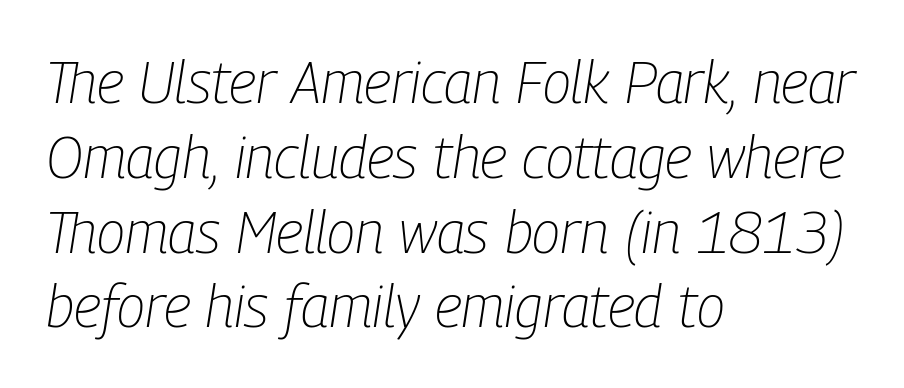
The image shows 58 px light, condensed type, italic (leaning right); set left-aligned, normal line spacing (1.29x), normal letter spacing, not underlined; low stroke contrast and a medium x-height.
